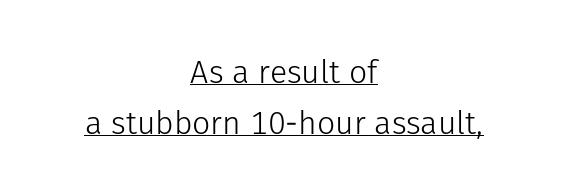
The image shows 32 px light sans-serif type, upright; set centered, normal line spacing (1.58x), normal letter spacing, underlined; low stroke contrast and a medium x-height.
